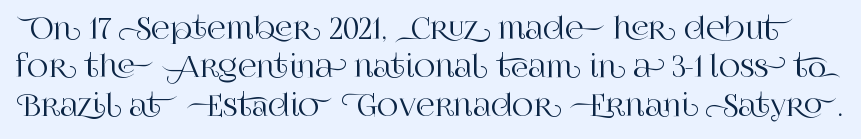
The image shows 29 px serif type, upright; set normal line spacing (1.32x), normal letter spacing, not underlined; high stroke contrast and a large x-height.
